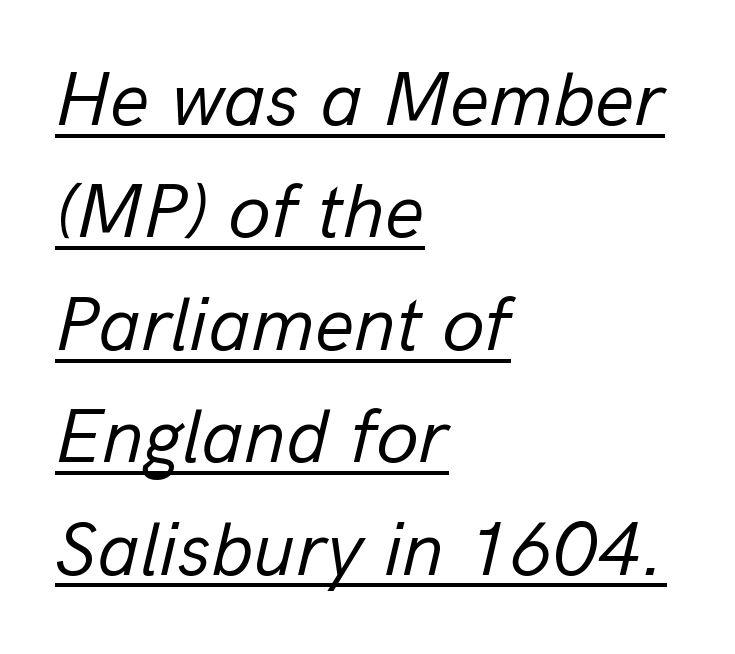
You could call the tracking neutral — neither tight nor loose. Stroke mass is kept to a normal reading level or below. Notice how the stems are inclined rather than vertical — that's the hallmark of italics. The letters advance in unequal steps, a hallmark of proportional type. Notice how descenders clear the ascenders below comfortably — that's standard leading. In designer terms, the underline attribute is active on this setting.
